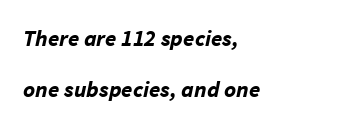
Q: Is the text bold? A: Yes.
Q: Is the text italic (slanted)? A: Yes, it leans right by about 11 degrees.
Q: Is the text underlined? A: No.
Q: How is the paragraph aligned? A: Left-aligned.
Q: Is the spacing between letters normal or unusually wide? A: Normal.
Q: Is the spacing between lines tight, normal or loose? A: Loose.
